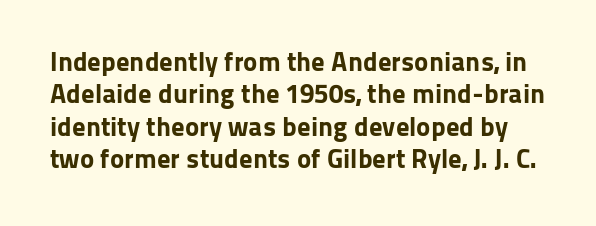
The image shows 27 px bold type, upright; set line spacing 1.2x, normal letter spacing, not underlined.
